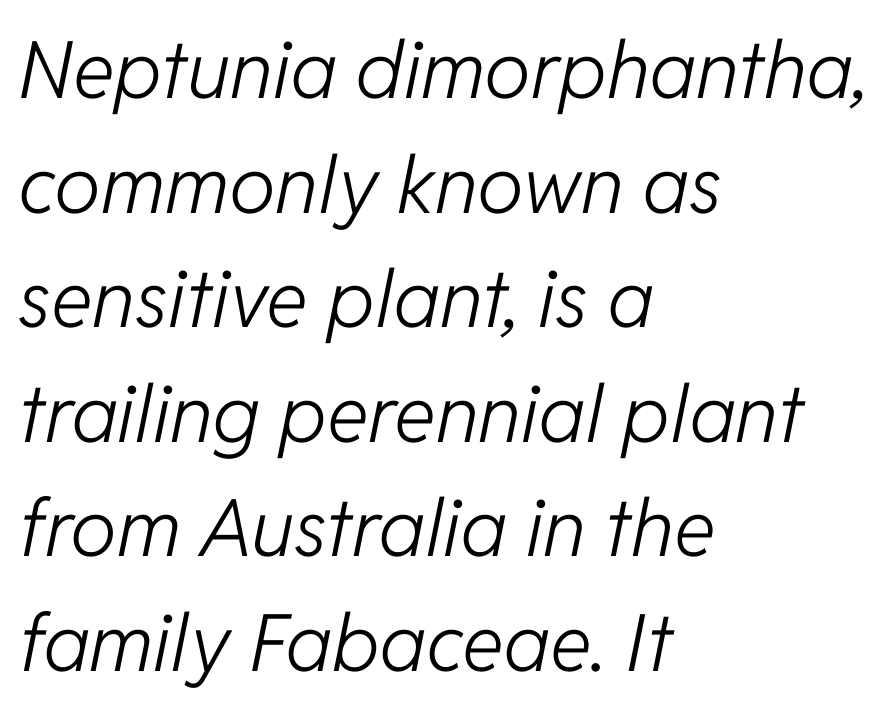
Q: Is the text bold? A: No.
Q: Is the text italic (slanted)? A: Yes, it leans right by about 11 degrees.
Q: Is the text underlined? A: No.
Q: How is the paragraph aligned? A: Left-aligned.
Q: Is the spacing between letters normal or unusually wide? A: Normal.
Q: Is the spacing between lines tight, normal or loose? A: Normal.
Q: Width (condensed, normal, or wide)? A: Normal.
Q: Stroke contrast? A: Low.
Q: x-height? A: Medium.
Q: Monospaced? A: No.
